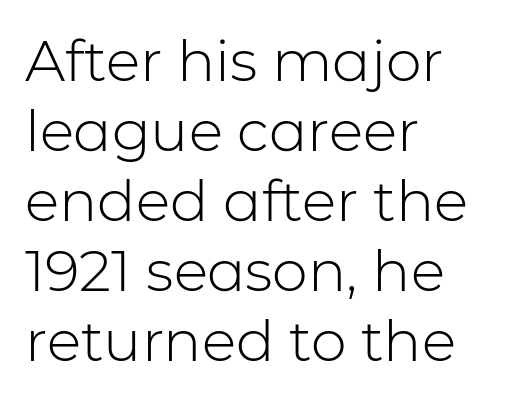
{"serif": "no", "italic": "no", "bold": "no", "weight": "light", "width": "normal", "stroke_contrast": "low", "x_height": "medium", "monospaced": "no", "underline": "no", "align": "left", "line_spacing_ratio": 1.23, "letter_spacing": "normal", "letter_spacing_em": 0.0, "glyph_px": 57}
